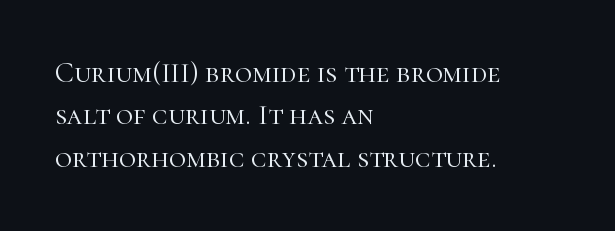
The image shows 29 px light serif type, upright; set left-aligned, normal line spacing (1.46x), normal letter spacing, not underlined; high stroke contrast and a medium x-height.
